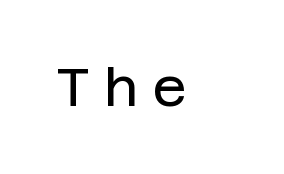
The letters carry no serifs — their stems end cleanly without finishing strokes. Glyph-to-glyph distance is far greater than everyday printed text. The type sits square on the baseline with zero lean. Summary of weight: not heavy and not bold. Type without underlining.
